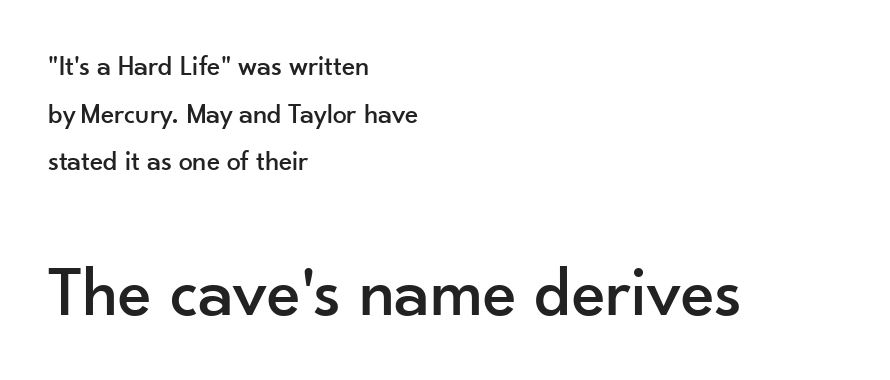
The image shows 71 px sans-serif type, upright; set left-aligned, normal line spacing (1.7x), normal letter spacing, not underlined; the second (bottom) block is 2.54x larger; low stroke contrast and a small x-height.
